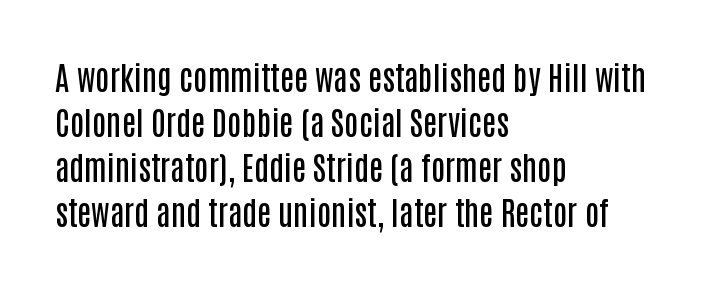
{"serif": "no", "italic": "no", "bold": "semi", "weight": "semibold", "width": "condensed", "stroke_contrast": "low", "x_height": "large", "monospaced": "no", "underline": "no", "align": "left", "line_spacing": "normal", "line_spacing_ratio": 1.41, "letter_spacing": "normal", "letter_spacing_em": 0.0, "glyph_px": 32}
